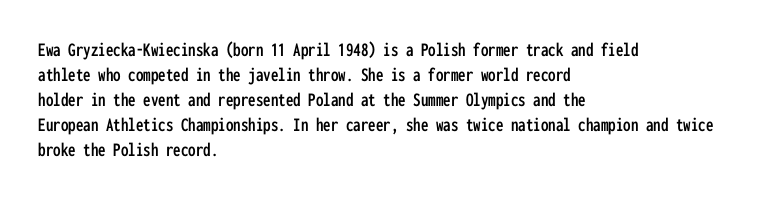
Q: Is the text italic (slanted)? A: No, it is upright.
Q: Is the text underlined? A: No.
Q: How is the paragraph aligned? A: Left-aligned.
Q: Is the spacing between letters normal or unusually wide? A: Normal.
Q: Is the spacing between lines tight, normal or loose? A: Normal.
